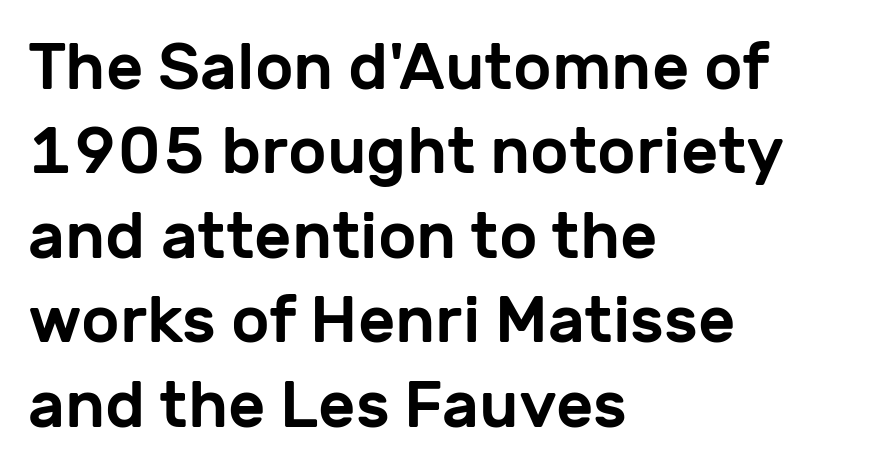
The image shows 65 px sans-serif type, upright; set left-aligned, normal line spacing (1.3x), normal letter spacing, not underlined; low stroke contrast and a medium x-height.
